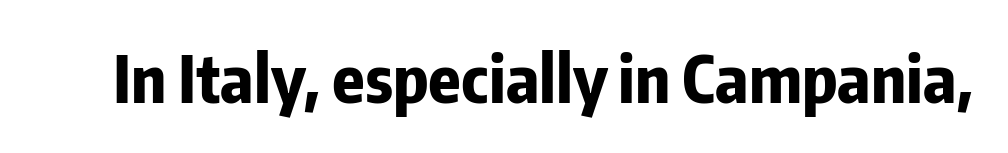
Q: Is the text bold? A: Yes.
Q: Is the text italic (slanted)? A: No, it is upright.
Q: Is the typeface a serif or a sans-serif typeface? A: Sans-serif.
Q: Is the text underlined? A: No.
Q: Is the spacing between letters normal or unusually wide? A: Normal.
Q: Width (condensed, normal, or wide)? A: Condensed.
Q: Stroke contrast? A: Low.
Q: x-height? A: Medium.
Q: Monospaced? A: No.
